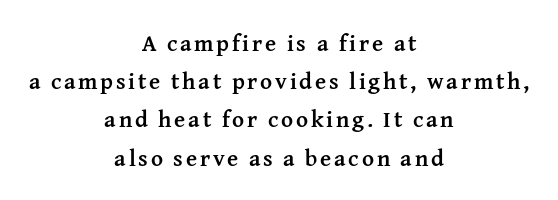
Q: Is the text bold? A: Yes.
Q: Is the text italic (slanted)? A: No, it is upright.
Q: Is the text underlined? A: No.
Q: How is the paragraph aligned? A: Centered.
Q: Is the spacing between lines tight, normal or loose? A: Normal.
